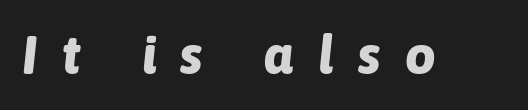
Plenty of ink on the page — the face is bold. The gaps between neighbouring characters are conspicuously large. The passage shown leans; its letterforms are oblique. Check the space under the baseline: it is left empty.
